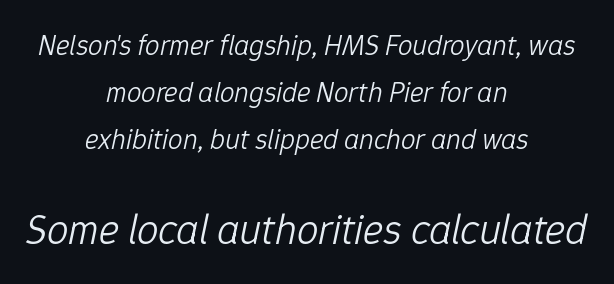
{"italic": "yes", "lean": "right", "slant_degrees": 12, "bold": "no", "weight": "light", "width": "normal", "stroke_contrast": "low", "x_height": "medium", "monospaced": "no", "underline": "no", "align": "center", "line_spacing": "normal", "line_spacing_ratio": 1.62, "letter_spacing": "normal", "letter_spacing_em": 0.0, "larger_block": "second", "size_ratio": 1.48, "glyph_px": 43}
